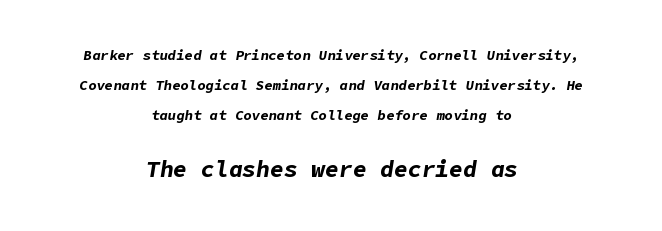
{"italic": "yes", "lean": "right", "slant_degrees": 9, "bold": "yes", "underline": "no", "align": "center", "line_spacing": "loose", "line_spacing_ratio": 2.14, "letter_spacing": "normal", "letter_spacing_em": 0.0, "larger_block": "second", "size_ratio": 1.64, "glyph_px": 23}
